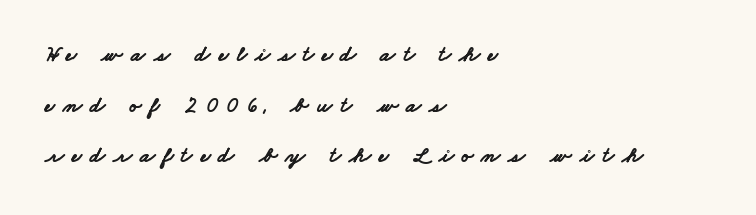
The image shows 22 px bold type; set left-aligned, loose line spacing (2.3x), unusually wide letter spacing (+0.36 em), not underlined.
